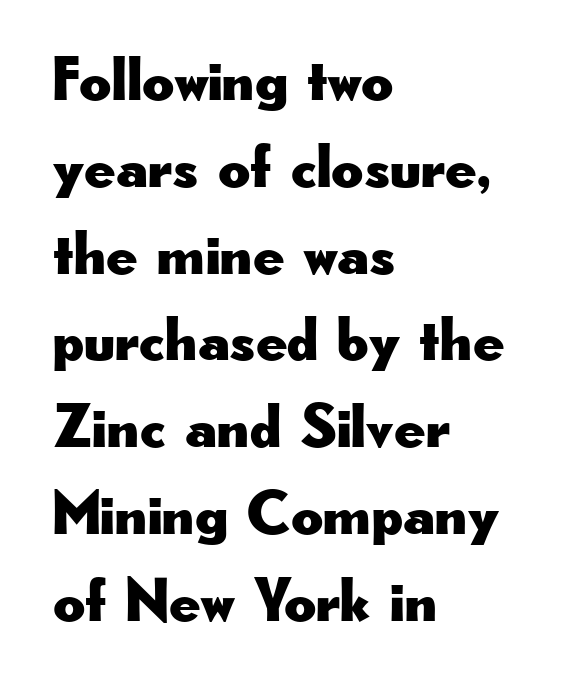
{"serif": "no", "italic": "no", "width": "wide", "stroke_contrast": "low", "x_height": "small", "monospaced": "no", "underline": "no", "align": "left", "line_spacing": "normal", "line_spacing_ratio": 1.4, "letter_spacing": "normal", "letter_spacing_em": 0.0, "glyph_px": 62}
